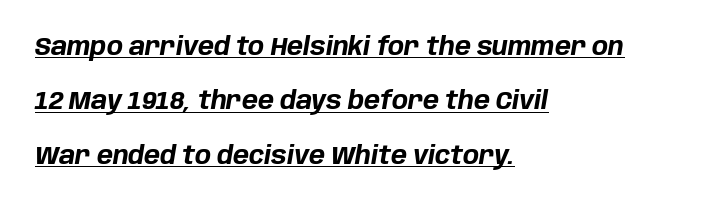
The image shows 24 px bold type, italic (leaning right); set left-aligned, loose line spacing (2.27x), normal letter spacing, underlined.
